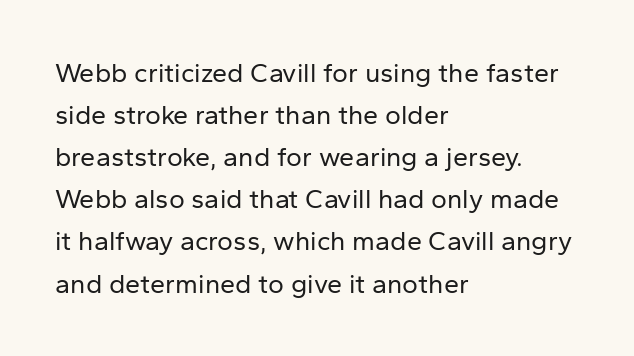
The image shows 27 px text type, upright; set left-aligned, normal line spacing (1.56x), normal letter spacing, not underlined.
